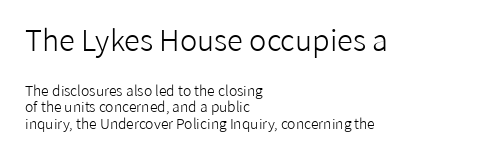
The image shows 29 px light sans-serif type, upright; set left-aligned, line spacing 1.19x, normal letter spacing, not underlined; the first (top) block is 2.07x larger; low stroke contrast and a medium x-height.
